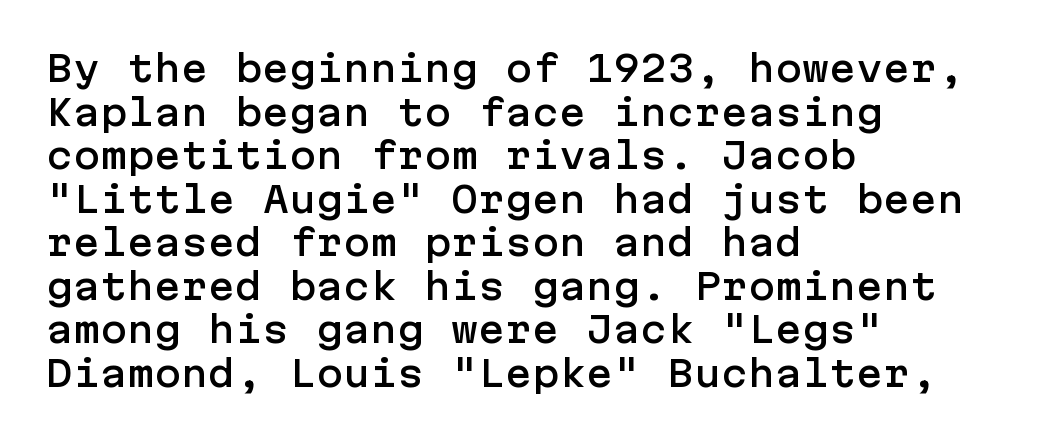
{"serif": "no", "italic": "no", "width": "normal", "stroke_contrast": "low", "x_height": "medium", "underline": "no", "align": "left", "line_spacing_ratio": 1.21, "letter_spacing": "normal", "letter_spacing_em": 0.0, "glyph_px": 36}
